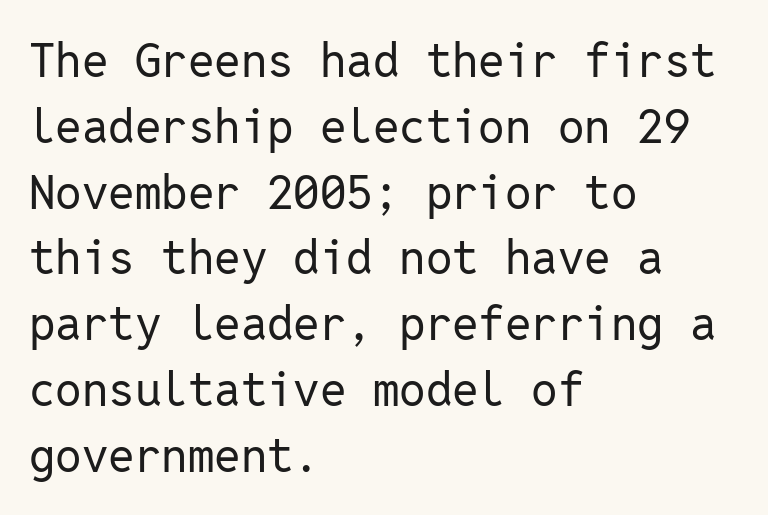
Q: Is the text bold? A: No.
Q: Is the text italic (slanted)? A: No, it is upright.
Q: Is the typeface a serif or a sans-serif typeface? A: Sans-serif.
Q: Is the text underlined? A: No.
Q: How is the paragraph aligned? A: Left-aligned.
Q: Is the spacing between letters normal or unusually wide? A: Normal.
Q: Is the spacing between lines tight, normal or loose? A: Normal.
Q: Width (condensed, normal, or wide)? A: Normal.
Q: Stroke contrast? A: Low.
Q: x-height? A: Medium.
Q: Monospaced? A: Yes.
